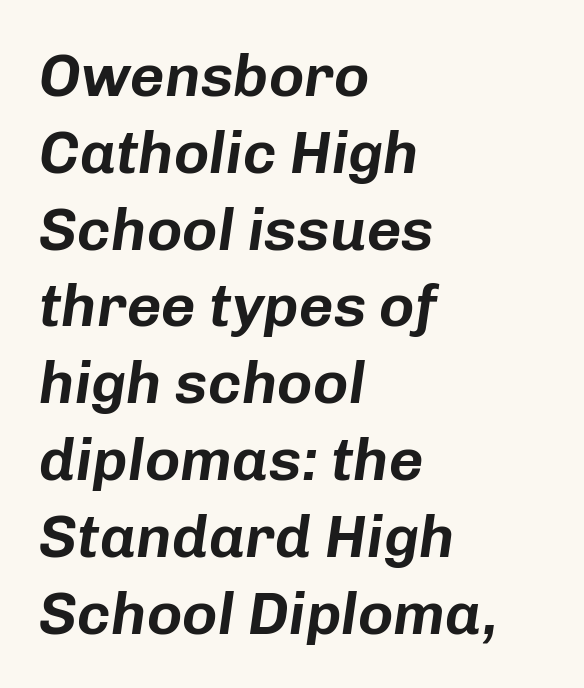
The image shows 60 px text type, italic (leaning right); set left-aligned, normal line spacing (1.28x), normal letter spacing, not underlined; low stroke contrast and a medium x-height.
